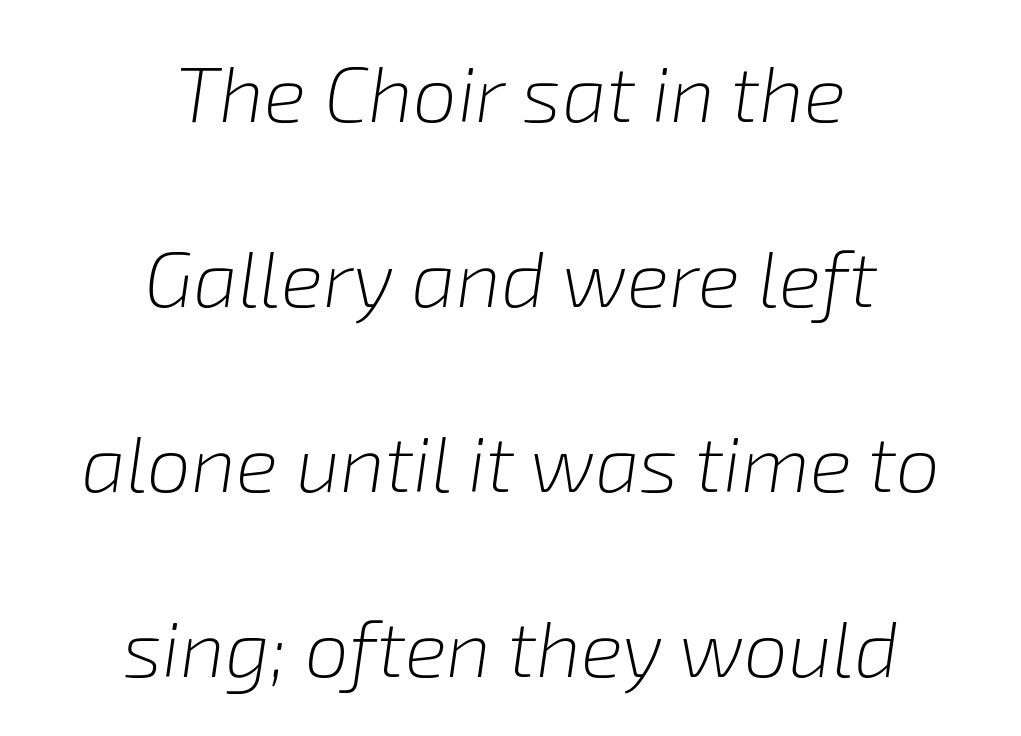
{"italic": "yes", "lean": "right", "slant_degrees": 8, "bold": "no", "weight": "light", "width": "normal", "stroke_contrast": "low", "x_height": "medium", "monospaced": "no", "underline": "no", "align": "center", "line_spacing": "loose", "line_spacing_ratio": 2.34, "letter_spacing": "normal", "letter_spacing_em": 0.0, "glyph_px": 79}
